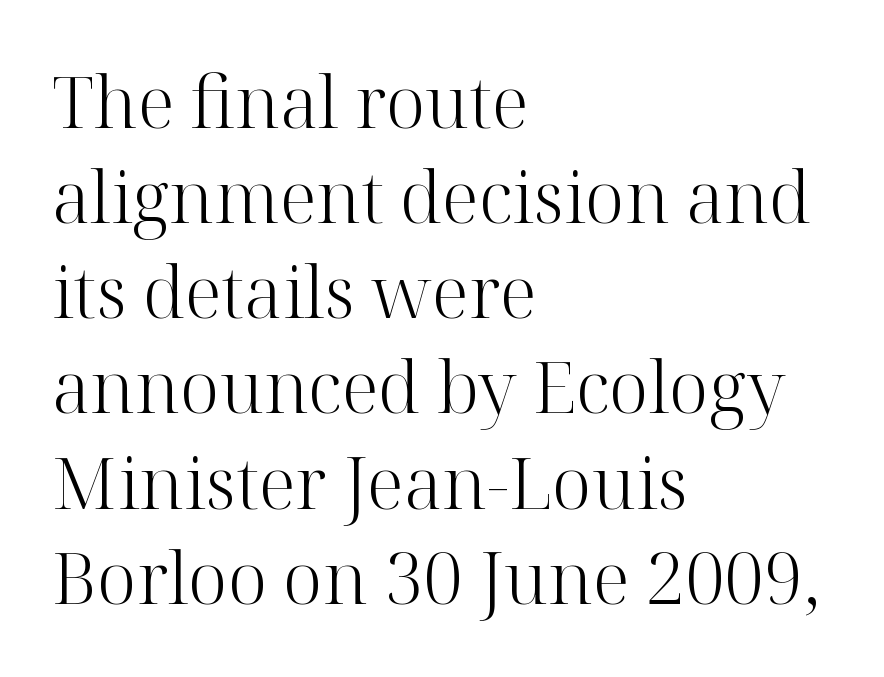
Glyph-to-glyph distance matches everyday printed text. Descender tails drop into unmarked territory. Serifs: yes, visible at the terminals of the letterforms. Normally led — the rows are evenly, conventionally spaced.
